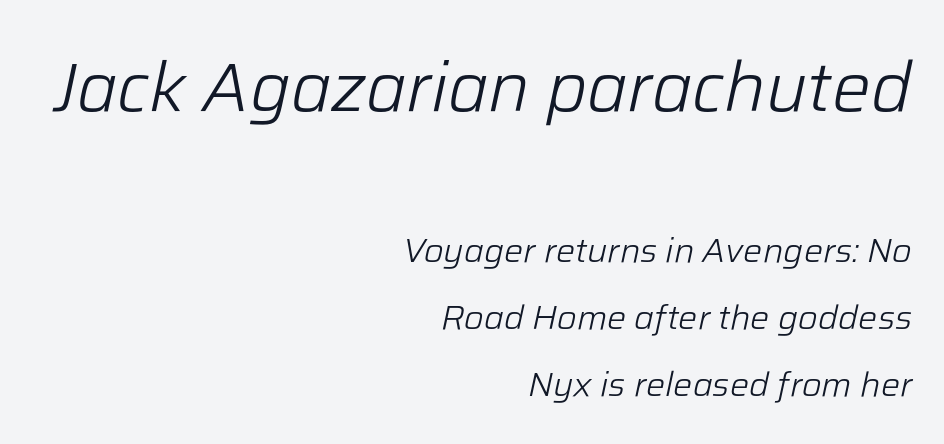
{"italic": "yes", "lean": "right", "slant_degrees": 12, "bold": "no", "weight": "light", "width": "normal", "stroke_contrast": "low", "x_height": "medium", "monospaced": "no", "underline": "no", "align": "right", "line_spacing": "loose", "line_spacing_ratio": 1.97, "letter_spacing": "normal", "letter_spacing_em": 0.0, "larger_block": "first", "size_ratio": 2.03, "glyph_px": 69}
